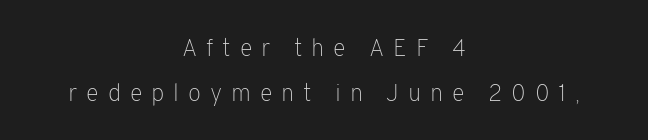
The image shows 24 px text type, upright; set centered, line spacing 1.86x, unusually wide letter spacing (+0.37 em), not underlined.
